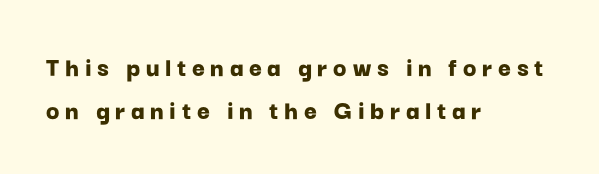
{"serif": "no", "italic": "no", "bold": "yes", "weight": "bold", "width": "normal", "stroke_contrast": "low", "x_height": "medium", "monospaced": "no", "underline": "no", "align": "left", "line_spacing": "normal", "line_spacing_ratio": 1.53, "letter_spacing": "wide", "letter_spacing_em": 0.2, "glyph_px": 28}
